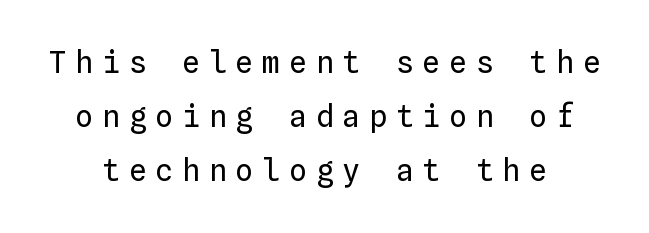
{"italic": "no", "bold": "no", "weight": "regular", "width": "normal", "stroke_contrast": "low", "x_height": "medium", "monospaced": "yes", "underline": "no", "line_spacing_ratio": 1.8, "letter_spacing": "wide", "letter_spacing_em": 0.29, "glyph_px": 30}
